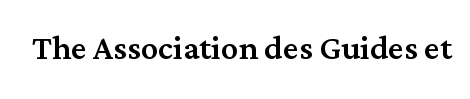
The passage shown is typed in a proportional face where columns would drift. This rendering leaves character spacing at its baseline value. These lines are composed in type with serifs. The passage shown is not underscored anywhere.
